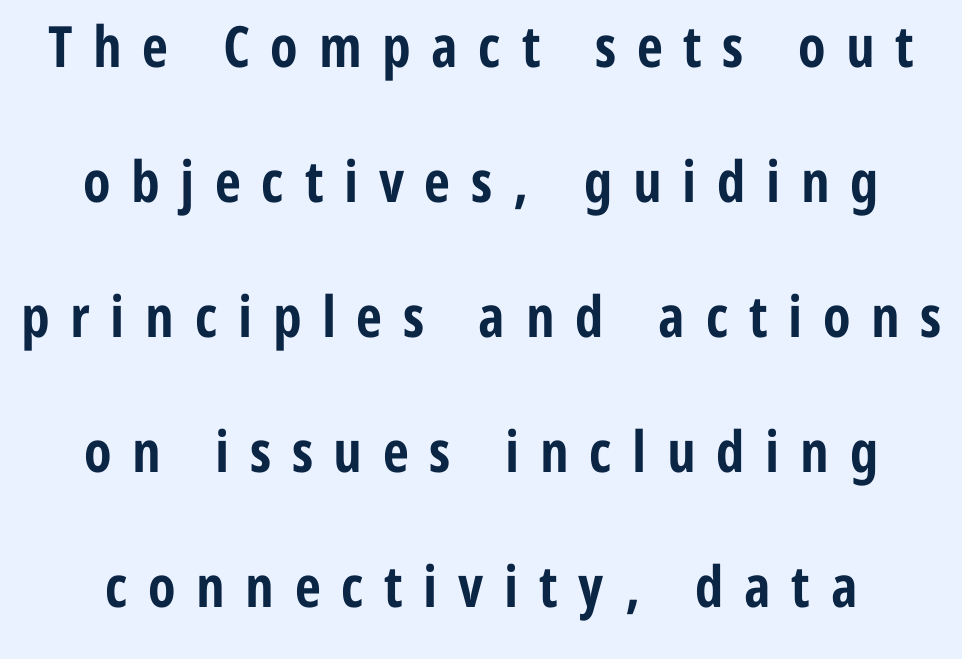
Q: Is the text bold? A: Yes.
Q: Is the text italic (slanted)? A: No, it is upright.
Q: Is the typeface a serif or a sans-serif typeface? A: Sans-serif.
Q: Is the text underlined? A: No.
Q: Is the spacing between letters normal or unusually wide? A: Unusually wide.
Q: Is the spacing between lines tight, normal or loose? A: Loose.
Q: Width (condensed, normal, or wide)? A: Condensed.
Q: Stroke contrast? A: Low.
Q: x-height? A: Medium.
Q: Monospaced? A: No.
